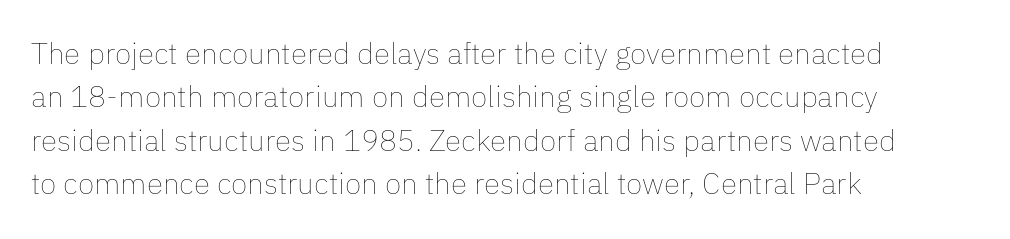
Q: Is the text bold? A: No.
Q: Is the text italic (slanted)? A: No, it is upright.
Q: Is the text underlined? A: No.
Q: How is the paragraph aligned? A: Left-aligned.
Q: Is the spacing between letters normal or unusually wide? A: Normal.
Q: Is the spacing between lines tight, normal or loose? A: Normal.
Q: Width (condensed, normal, or wide)? A: Normal.
Q: Stroke contrast? A: Low.
Q: x-height? A: Medium.
Q: Monospaced? A: No.
